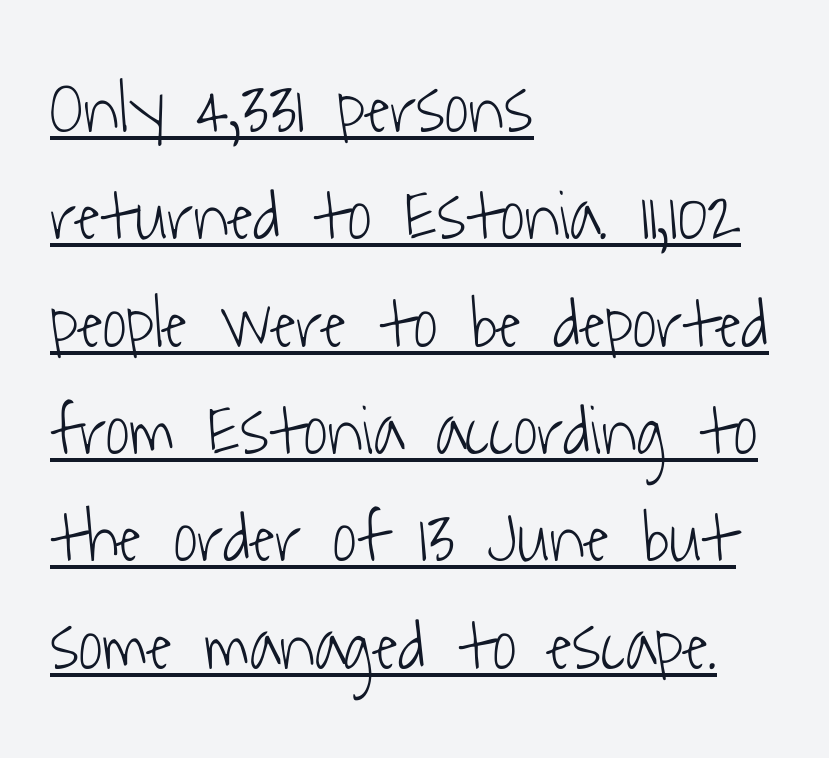
{"serif": "no", "bold": "no", "weight": "light", "width": "condensed", "stroke_contrast": "low", "x_height": "medium", "monospaced": "no", "underline": "yes", "align": "left", "line_spacing": "normal", "line_spacing_ratio": 1.47, "letter_spacing": "normal", "letter_spacing_em": 0.0, "glyph_px": 73}
